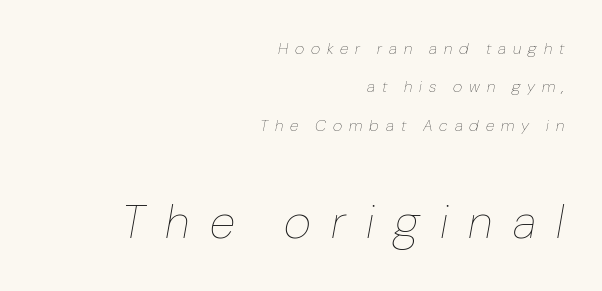
Q: Is the text bold? A: No.
Q: Is the text italic (slanted)? A: Yes, it leans right by about 10 degrees.
Q: Is the text underlined? A: No.
Q: How is the paragraph aligned? A: Right-aligned.
Q: Is the spacing between letters normal or unusually wide? A: Unusually wide.
Q: Is the spacing between lines tight, normal or loose? A: Loose.
Q: Which block of text is set in a larger size, the first (top) or the second (bottom)? A: The second (bottom) one.
Q: Width (condensed, normal, or wide)? A: Normal.
Q: Stroke contrast? A: Low.
Q: x-height? A: Medium.
Q: Monospaced? A: No.
